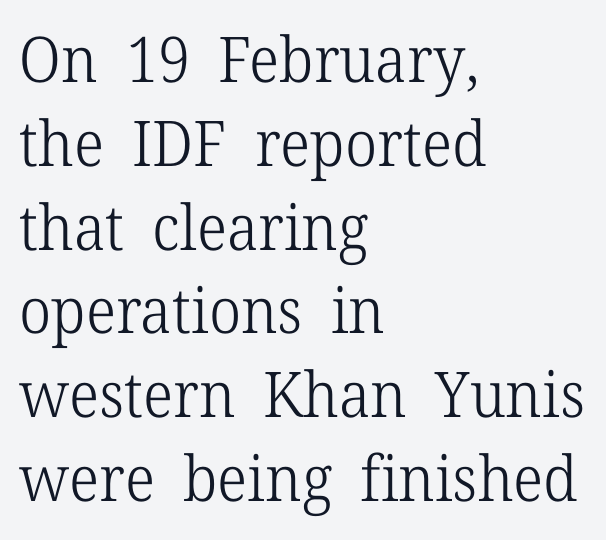
Q: Is the text bold? A: No.
Q: Is the text italic (slanted)? A: No, it is upright.
Q: Is the typeface a serif or a sans-serif typeface? A: Serif.
Q: Is the text underlined? A: No.
Q: How is the paragraph aligned? A: Left-aligned.
Q: Is the spacing between letters normal or unusually wide? A: Normal.
Q: Is the spacing between lines tight, normal or loose? A: Normal.
Q: Width (condensed, normal, or wide)? A: Normal.
Q: Stroke contrast? A: Low.
Q: x-height? A: Medium.
Q: Monospaced? A: No.
